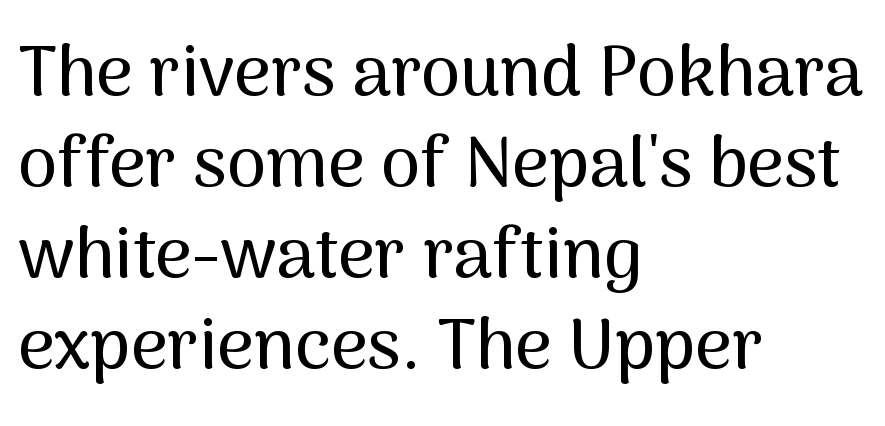
{"serif": "no", "italic": "no", "width": "normal", "stroke_contrast": "medium", "x_height": "medium", "monospaced": "no", "underline": "no", "align": "left", "line_spacing": "normal", "line_spacing_ratio": 1.28, "letter_spacing": "normal", "letter_spacing_em": 0.0, "glyph_px": 71}
